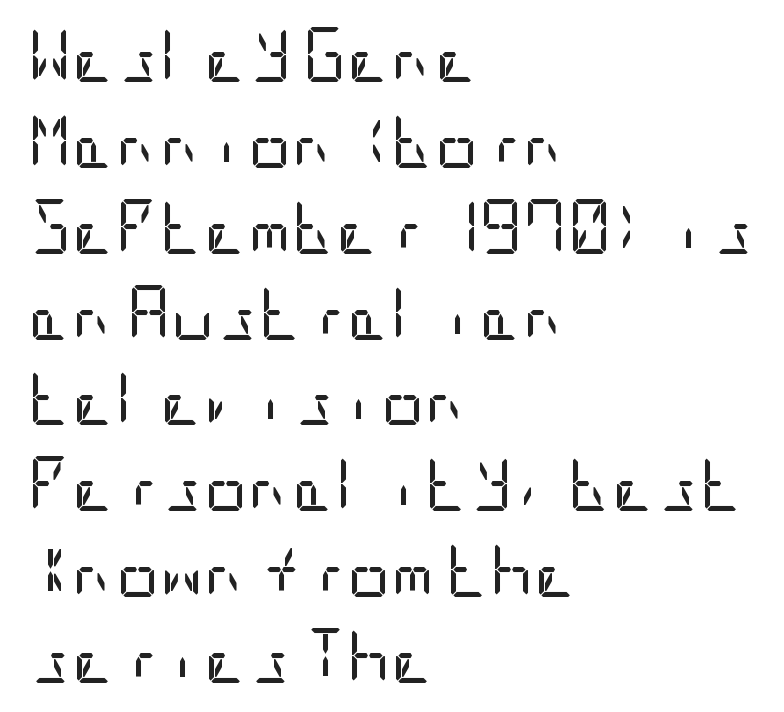
Q: Is the text bold? A: No.
Q: Is the text italic (slanted)? A: No, it is upright.
Q: Is the typeface a serif or a sans-serif typeface? A: Sans-serif.
Q: Is the text underlined? A: No.
Q: How is the paragraph aligned? A: Left-aligned.
Q: Is the spacing between letters normal or unusually wide? A: Normal.
Q: Is the spacing between lines tight, normal or loose? A: Normal.
Q: Width (condensed, normal, or wide)? A: Condensed.
Q: Stroke contrast? A: Low.
Q: x-height? A: Large.
